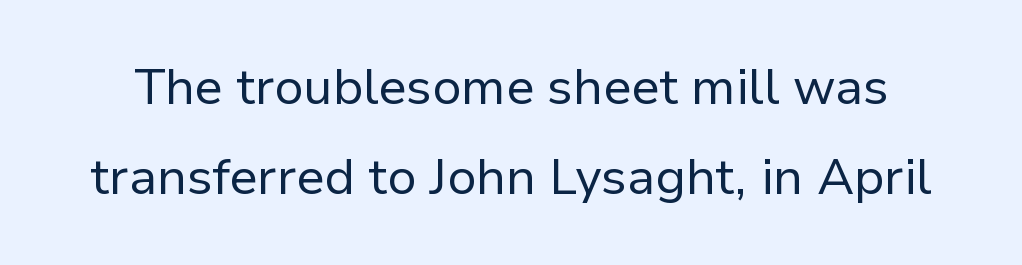
The image shows 50 px regular-weight sans-serif type, upright; set line spacing 1.8x, normal letter spacing, not underlined; low stroke contrast and a medium x-height.
